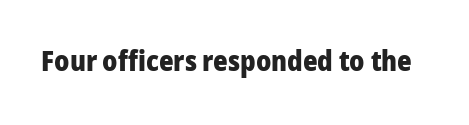
Is the type bold? Yes — the strokes are clearly thick and heavy. In terms of letterspacing, this is plain default setting. The space directly below the letters is spotless. Check where the strokes stop: nothing finishes them off — pure sans. Each letter keeps its own natural width here, so spacing adapts to shape.
